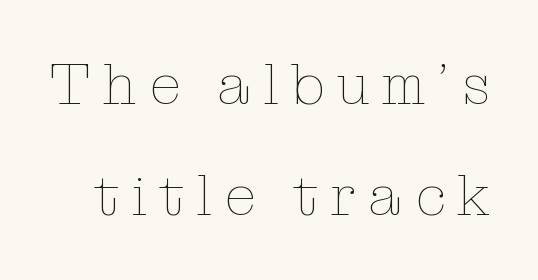
{"italic": "no", "bold": "no", "weight": "thin", "width": "normal", "stroke_contrast": "low", "x_height": "medium", "monospaced": "no", "underline": "no", "line_spacing": "loose", "line_spacing_ratio": 1.91, "letter_spacing": "wide", "letter_spacing_em": 0.21, "glyph_px": 58}
